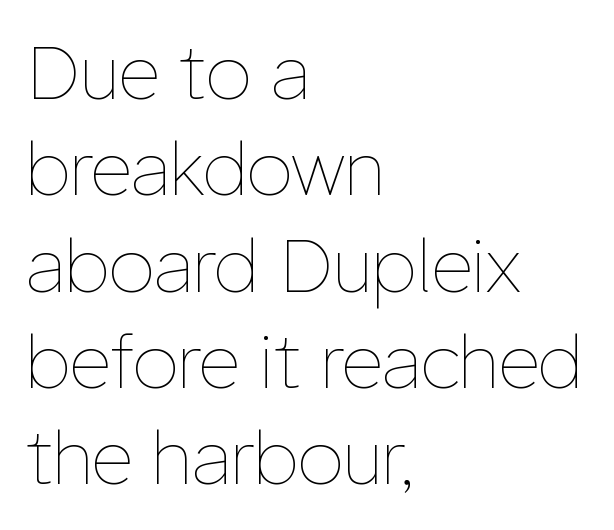
{"italic": "no", "bold": "no", "weight": "thin", "width": "normal", "stroke_contrast": "low", "x_height": "medium", "monospaced": "no", "underline": "no", "align": "left", "line_spacing": "normal", "line_spacing_ratio": 1.32, "letter_spacing": "normal", "letter_spacing_em": 0.0, "glyph_px": 73}
